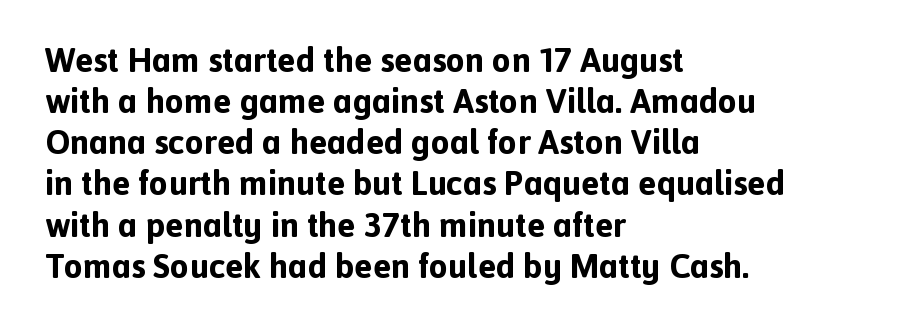
The image shows 34 px bold sans-serif type, upright; set left-aligned, line spacing 1.21x, normal letter spacing, not underlined; a medium x-height.
